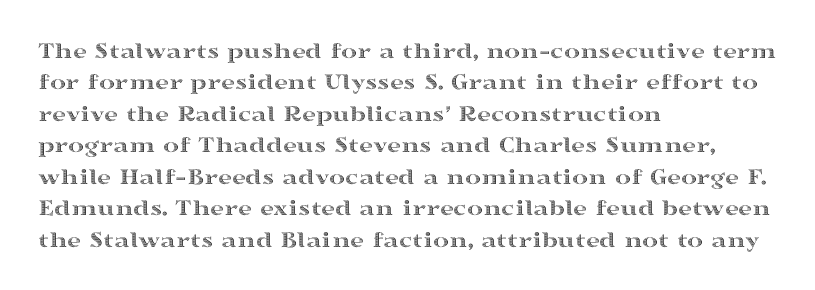
The image shows 24 px text type, upright; set left-aligned, normal line spacing (1.31x), normal letter spacing, not underlined.
